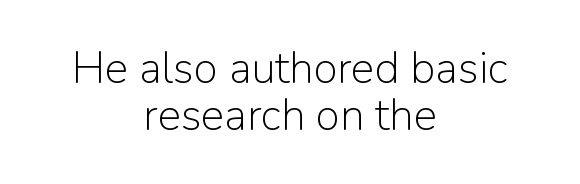
The letterforms sit shoulder to shoulder at normal distance. Each letter's strokes conclude bluntly, with no projecting serifs. Tightly led — the rows are bunched. Do the letters lean? They stand straight. Weight: in the light-to-regular range. A typesetter would call this proportional, since set widths differ per character.
